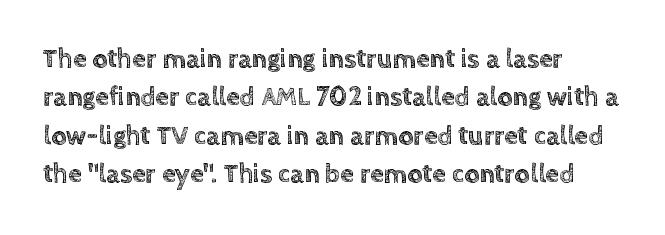
{"italic": "no", "underline": "no", "align": "left", "line_spacing": "normal", "line_spacing_ratio": 1.42, "letter_spacing": "normal", "letter_spacing_em": 0.0, "glyph_px": 27}
